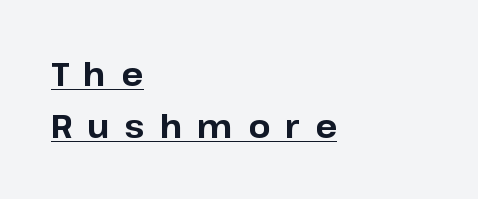
Is there an underline? Yes — a line sits under the letters. Classification — sans serif. Stroke thickness is high; the sample reads as a true bold. Look at the tracking — it's clearly loosened, letters drifting apart. How would I describe the line gaps? Plain and ordinary.
